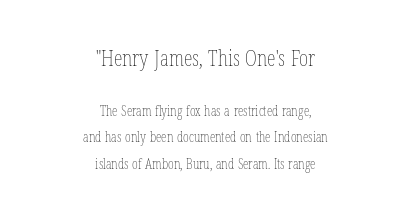
Q: Is the text bold? A: No.
Q: Is the text italic (slanted)? A: No, it is upright.
Q: Is the text underlined? A: No.
Q: How is the paragraph aligned? A: Centered.
Q: Is the spacing between letters normal or unusually wide? A: Normal.
Q: Which block of text is set in a larger size, the first (top) or the second (bottom)? A: The first (top) one.
